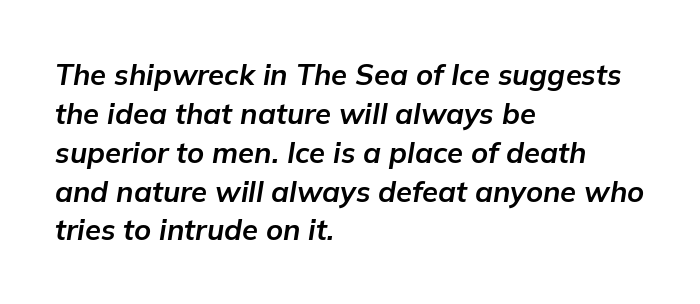
Q: Is the text bold? A: Yes.
Q: Is the text italic (slanted)? A: Yes, it leans right by about 9 degrees.
Q: Is the text underlined? A: No.
Q: How is the paragraph aligned? A: Left-aligned.
Q: Is the spacing between letters normal or unusually wide? A: Normal.
Q: Is the spacing between lines tight, normal or loose? A: Normal.
Q: Width (condensed, normal, or wide)? A: Normal.
Q: Stroke contrast? A: Low.
Q: x-height? A: Medium.
Q: Monospaced? A: No.
